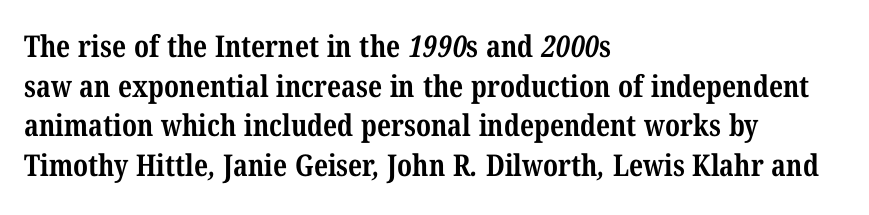
The image shows 30 px bold, condensed serif type; set left-aligned, normal line spacing (1.32x), normal letter spacing, not underlined; medium stroke contrast and a medium x-height.
